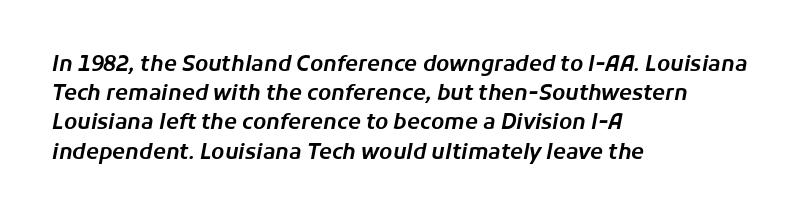
The image shows 21 px text type, italic (leaning right); set left-aligned, normal line spacing (1.39x), normal letter spacing, not underlined.
